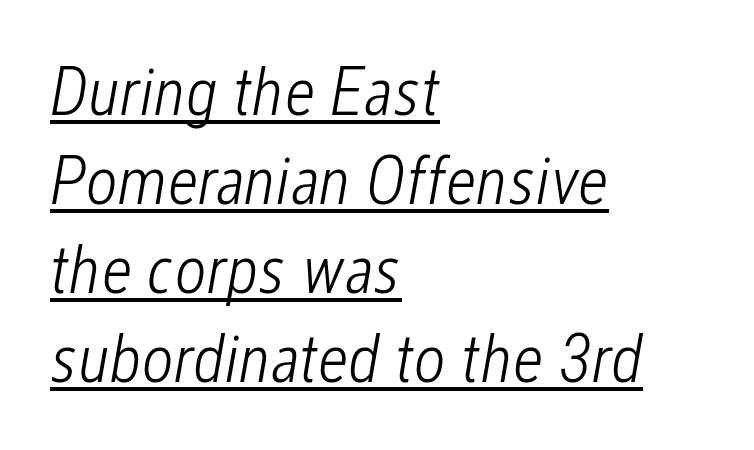
The image shows 69 px light, condensed type, italic (leaning right); set left-aligned, normal line spacing (1.29x), normal letter spacing, underlined; low stroke contrast and a medium x-height.
